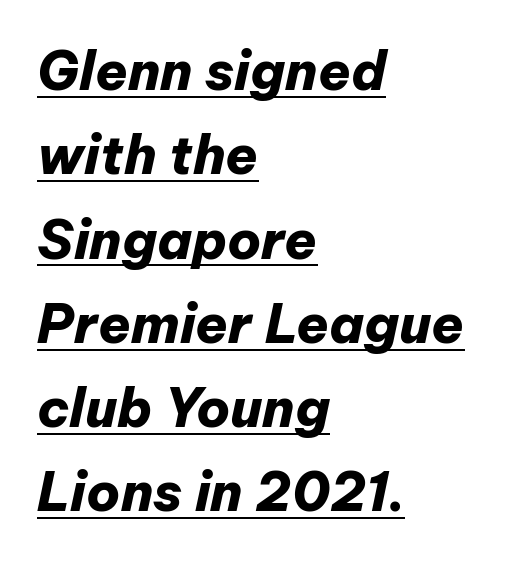
Spacing verdict: proportional, widths tailored to each character. Does a line run under the words? Yes, clearly. Characters follow at the spacing the type designer built in. Quick note: interline space is typical. Leftover space on each line is placed entirely after the last word.
